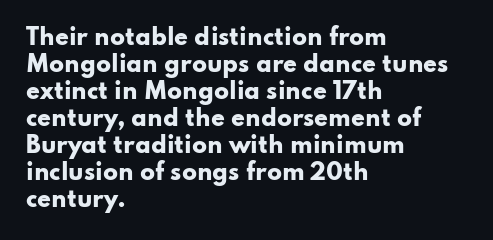
Q: Is the text bold? A: Yes.
Q: Is the text italic (slanted)? A: No, it is upright.
Q: Is the text underlined? A: No.
Q: How is the paragraph aligned? A: Left-aligned.
Q: Is the spacing between letters normal or unusually wide? A: Normal.
